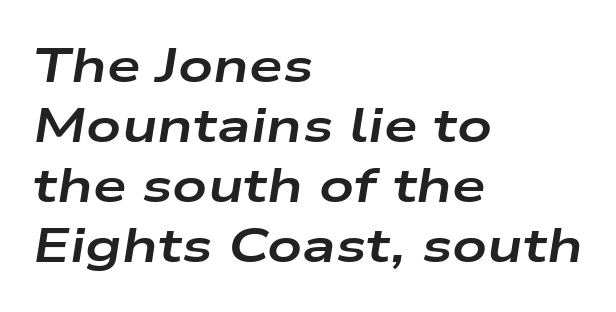
The image shows 48 px bold, wide type, italic (leaning right); set left-aligned, normal line spacing (1.25x), normal letter spacing, not underlined; low stroke contrast and a medium x-height.
